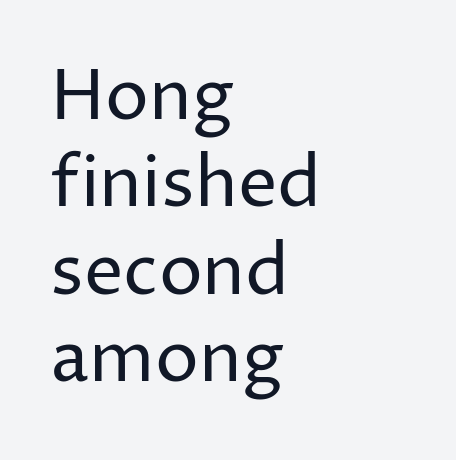
{"serif": "no", "italic": "no", "bold": "no", "weight": "regular", "width": "normal", "stroke_contrast": "low", "x_height": "medium", "monospaced": "no", "underline": "no", "align": "left", "line_spacing": "normal", "line_spacing_ratio": 1.25, "letter_spacing": "normal", "letter_spacing_em": 0.0, "glyph_px": 70}
